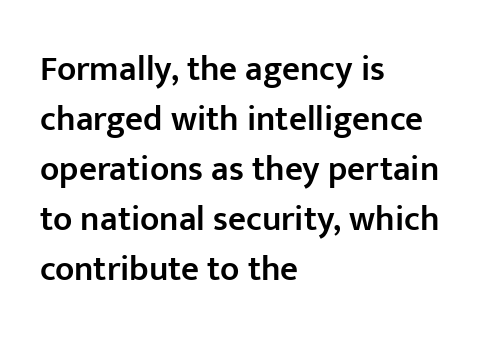
Q: Is the text bold? A: Semi-bold.
Q: Is the text italic (slanted)? A: No, it is upright.
Q: Is the typeface a serif or a sans-serif typeface? A: Sans-serif.
Q: Is the text underlined? A: No.
Q: How is the paragraph aligned? A: Left-aligned.
Q: Is the spacing between letters normal or unusually wide? A: Normal.
Q: Is the spacing between lines tight, normal or loose? A: Normal.
Q: Width (condensed, normal, or wide)? A: Normal.
Q: Stroke contrast? A: Low.
Q: x-height? A: Medium.
Q: Monospaced? A: No.
